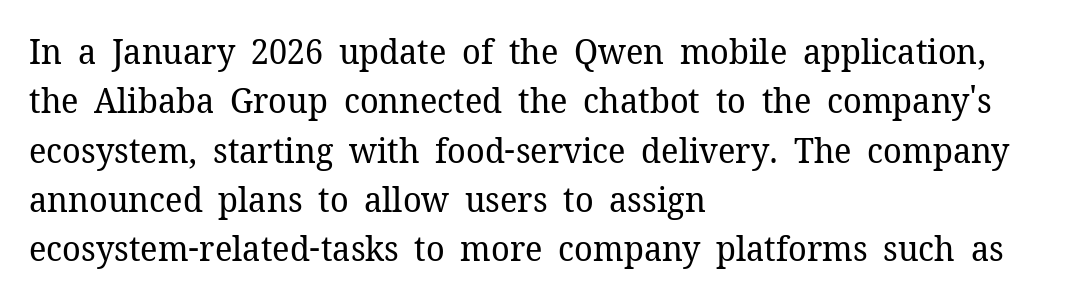
{"serif": "yes", "italic": "no", "bold": "no", "weight": "regular", "width": "normal", "stroke_contrast": "low", "x_height": "medium", "monospaced": "no", "underline": "no", "align": "left", "line_spacing": "normal", "line_spacing_ratio": 1.41, "letter_spacing": "normal", "letter_spacing_em": 0.0, "glyph_px": 35}
